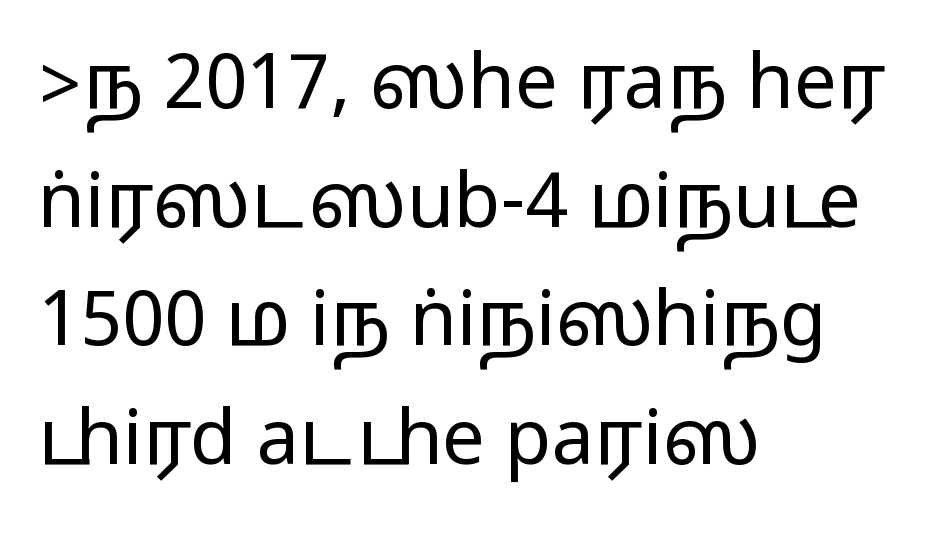
Q: Is the text italic (slanted)? A: No, it is upright.
Q: Is the typeface a serif or a sans-serif typeface? A: Sans-serif.
Q: Is the text underlined? A: No.
Q: How is the paragraph aligned? A: Left-aligned.
Q: Is the spacing between letters normal or unusually wide? A: Normal.
Q: Is the spacing between lines tight, normal or loose? A: Normal.
Q: Width (condensed, normal, or wide)? A: Wide.
Q: Stroke contrast? A: Medium.
Q: Monospaced? A: No.
